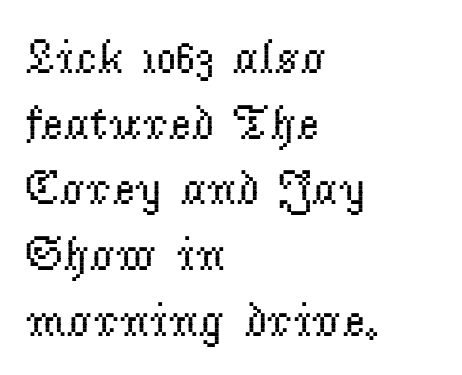
{"serif": "yes", "italic": "no", "bold": "no", "weight": "regular", "width": "normal", "stroke_contrast": "low", "x_height": "small", "monospaced": "no", "underline": "no", "align": "left", "line_spacing": "normal", "line_spacing_ratio": 1.34, "letter_spacing": "normal", "letter_spacing_em": 0.0, "glyph_px": 49}
